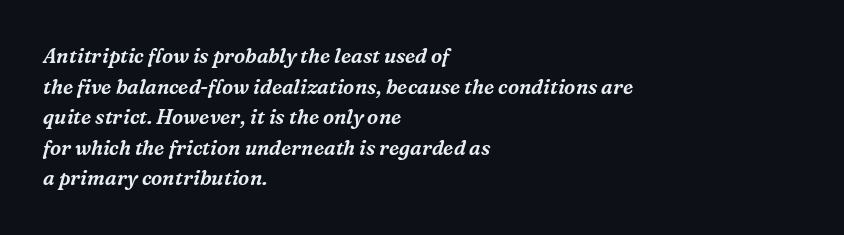
{"italic": "yes", "lean": "right", "slant_degrees": 16, "underline": "no", "align": "left", "line_spacing": "normal", "line_spacing_ratio": 1.53, "letter_spacing": "normal", "letter_spacing_em": 0.0, "glyph_px": 20}
